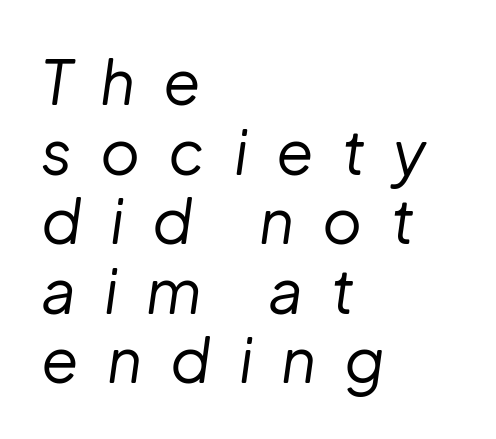
Q: Is the text bold? A: No.
Q: Is the text italic (slanted)? A: Yes, it leans right by about 8 degrees.
Q: Is the text underlined? A: No.
Q: How is the paragraph aligned? A: Left-aligned.
Q: Is the spacing between letters normal or unusually wide? A: Unusually wide.
Q: Is the spacing between lines tight, normal or loose? A: Tight.
Q: Width (condensed, normal, or wide)? A: Normal.
Q: Stroke contrast? A: Low.
Q: x-height? A: Medium.
Q: Monospaced? A: No.
